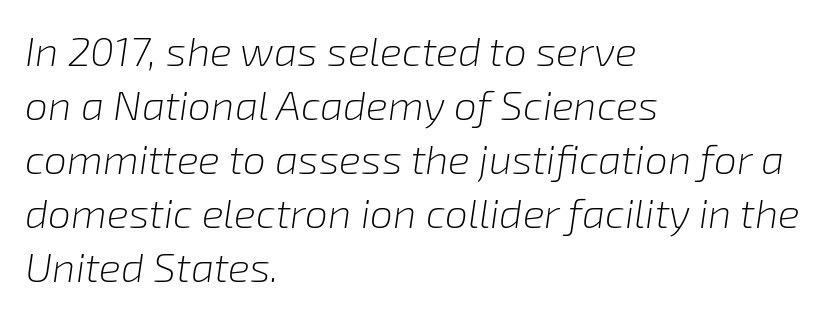
Q: Is the text bold? A: No.
Q: Is the text italic (slanted)? A: Yes, it leans right by about 8 degrees.
Q: Is the text underlined? A: No.
Q: How is the paragraph aligned? A: Left-aligned.
Q: Is the spacing between letters normal or unusually wide? A: Normal.
Q: Is the spacing between lines tight, normal or loose? A: Normal.
Q: Width (condensed, normal, or wide)? A: Normal.
Q: Stroke contrast? A: Low.
Q: x-height? A: Medium.
Q: Monospaced? A: No.
